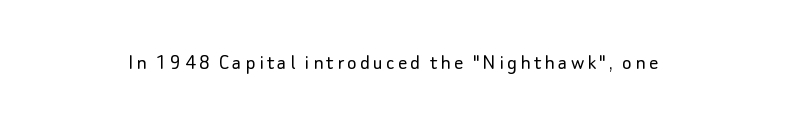
Q: Is the text bold? A: No.
Q: Is the text italic (slanted)? A: No, it is upright.
Q: Is the text underlined? A: No.
